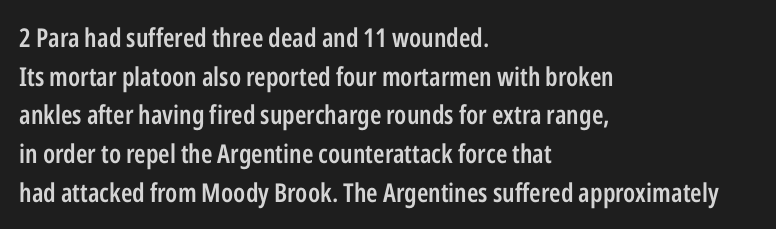
Q: Is the text bold? A: Semi-bold.
Q: Is the text italic (slanted)? A: No, it is upright.
Q: Is the text underlined? A: No.
Q: How is the paragraph aligned? A: Left-aligned.
Q: Is the spacing between letters normal or unusually wide? A: Normal.
Q: Is the spacing between lines tight, normal or loose? A: Normal.
